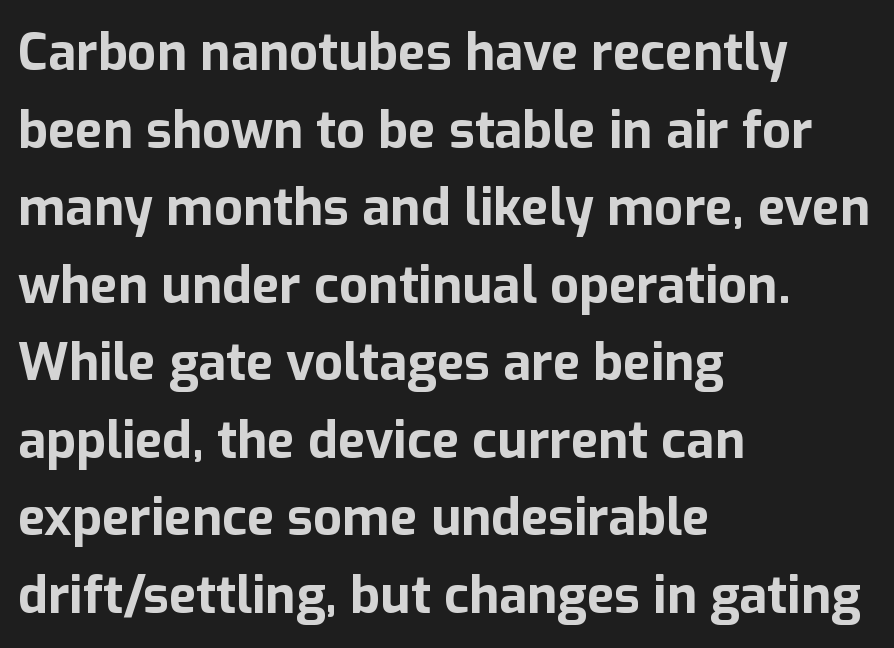
Q: Is the text bold? A: Yes.
Q: Is the text italic (slanted)? A: No, it is upright.
Q: Is the typeface a serif or a sans-serif typeface? A: Sans-serif.
Q: Is the text underlined? A: No.
Q: How is the paragraph aligned? A: Left-aligned.
Q: Is the spacing between letters normal or unusually wide? A: Normal.
Q: Is the spacing between lines tight, normal or loose? A: Normal.
Q: Width (condensed, normal, or wide)? A: Normal.
Q: Stroke contrast? A: Low.
Q: x-height? A: Medium.
Q: Monospaced? A: No.
